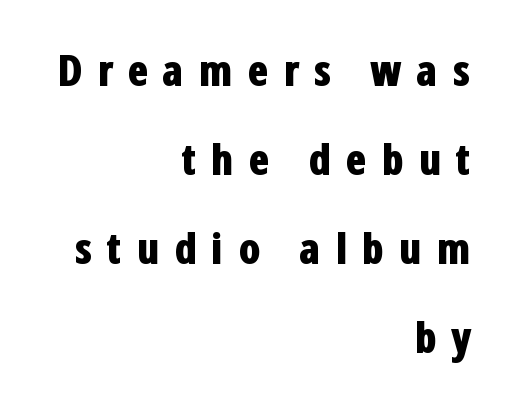
Q: Is the text bold? A: Yes.
Q: Is the text italic (slanted)? A: No, it is upright.
Q: Is the typeface a serif or a sans-serif typeface? A: Sans-serif.
Q: Is the text underlined? A: No.
Q: How is the paragraph aligned? A: Right-aligned.
Q: Is the spacing between letters normal or unusually wide? A: Unusually wide.
Q: Is the spacing between lines tight, normal or loose? A: Loose.
Q: Width (condensed, normal, or wide)? A: Condensed.
Q: Stroke contrast? A: Low.
Q: x-height? A: Medium.
Q: Monospaced? A: No.
